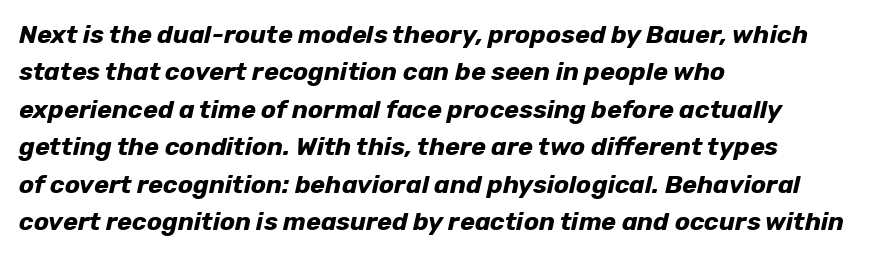
Q: Is the text bold? A: Yes.
Q: Is the text italic (slanted)? A: Yes, it leans right by about 12 degrees.
Q: Is the text underlined? A: No.
Q: How is the paragraph aligned? A: Left-aligned.
Q: Is the spacing between letters normal or unusually wide? A: Normal.
Q: Is the spacing between lines tight, normal or loose? A: Normal.
